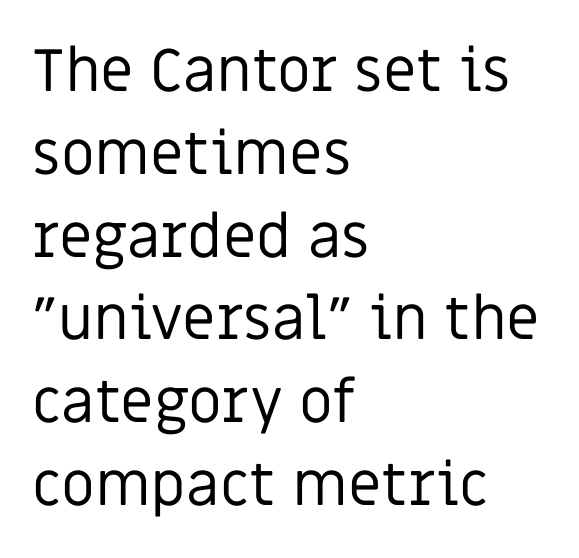
Q: Is the text bold? A: No.
Q: Is the text italic (slanted)? A: No, it is upright.
Q: Is the typeface a serif or a sans-serif typeface? A: Sans-serif.
Q: Is the text underlined? A: No.
Q: How is the paragraph aligned? A: Left-aligned.
Q: Is the spacing between letters normal or unusually wide? A: Normal.
Q: Is the spacing between lines tight, normal or loose? A: Normal.
Q: Width (condensed, normal, or wide)? A: Normal.
Q: Stroke contrast? A: Low.
Q: x-height? A: Large.
Q: Monospaced? A: No.
